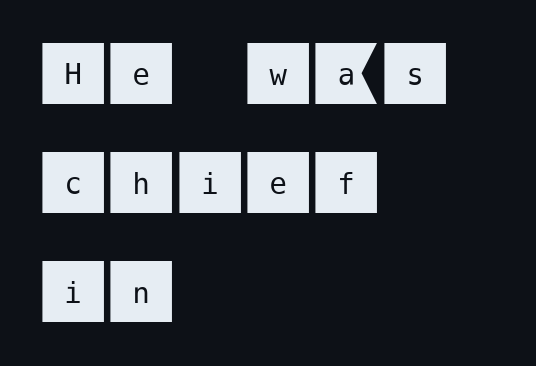
Q: Is the text italic (slanted)? A: No, it is upright.
Q: Is the typeface a serif or a sans-serif typeface? A: Sans-serif.
Q: Is the text underlined? A: No.
Q: How is the paragraph aligned? A: Left-aligned.
Q: Is the spacing between letters normal or unusually wide? A: Normal.
Q: Is the spacing between lines tight, normal or loose? A: Normal.
Q: Width (condensed, normal, or wide)? A: Normal.
Q: Stroke contrast? A: Medium.
Q: x-height? A: Large.
